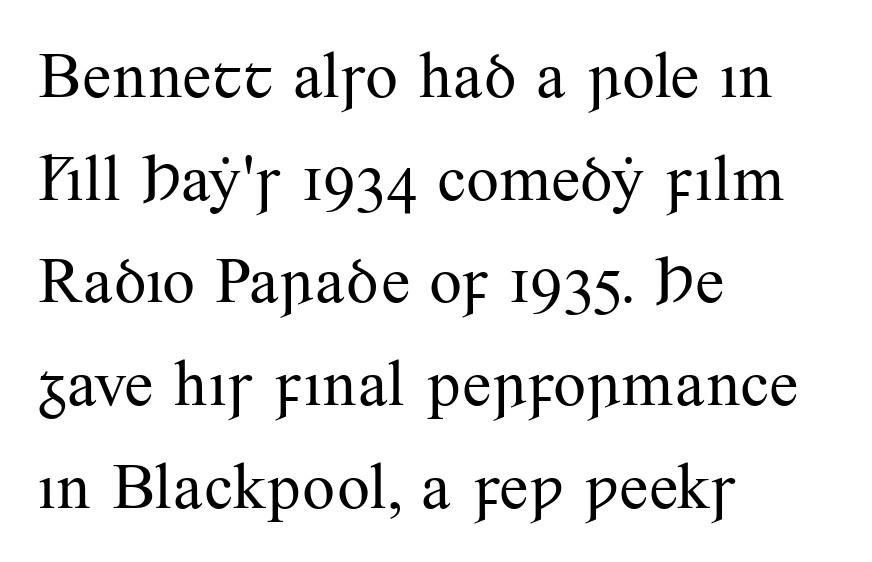
Q: Is the text bold? A: No.
Q: Is the text italic (slanted)? A: No, it is upright.
Q: Is the typeface a serif or a sans-serif typeface? A: Serif.
Q: Is the text underlined? A: No.
Q: How is the paragraph aligned? A: Left-aligned.
Q: Is the spacing between letters normal or unusually wide? A: Normal.
Q: Is the spacing between lines tight, normal or loose? A: Normal.
Q: Width (condensed, normal, or wide)? A: Normal.
Q: Stroke contrast? A: Medium.
Q: x-height? A: Small.
Q: Monospaced? A: No.
